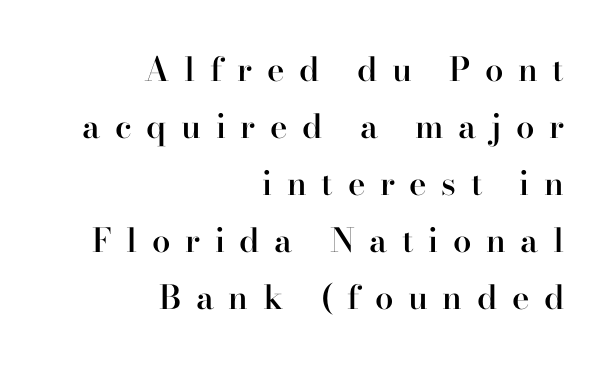
{"serif": "yes", "italic": "no", "bold": "semi", "weight": "semibold", "width": "normal", "stroke_contrast": "high", "x_height": "small", "monospaced": "no", "underline": "no", "align": "right", "line_spacing_ratio": 1.73, "letter_spacing": "wide", "letter_spacing_em": 0.44, "glyph_px": 33}
